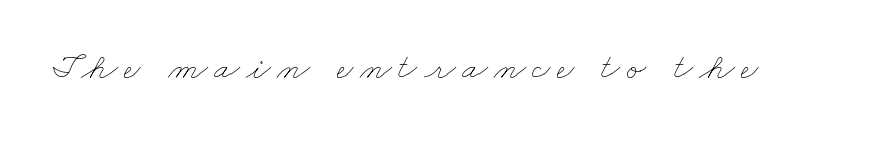
Q: Is the text bold? A: No.
Q: Is the text underlined? A: No.
Q: Width (condensed, normal, or wide)? A: Wide.
Q: Stroke contrast? A: Low.
Q: x-height? A: Small.
Q: Monospaced? A: No.
